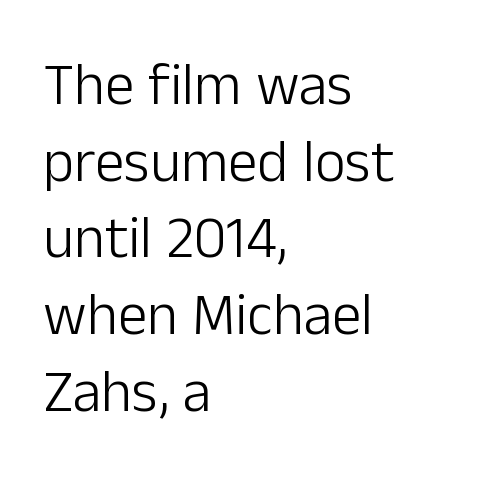
Q: Is the text bold? A: No.
Q: Is the text italic (slanted)? A: No, it is upright.
Q: Is the typeface a serif or a sans-serif typeface? A: Sans-serif.
Q: Is the text underlined? A: No.
Q: How is the paragraph aligned? A: Left-aligned.
Q: Is the spacing between letters normal or unusually wide? A: Normal.
Q: Is the spacing between lines tight, normal or loose? A: Normal.
Q: Width (condensed, normal, or wide)? A: Normal.
Q: Stroke contrast? A: Low.
Q: x-height? A: Medium.
Q: Monospaced? A: No.
